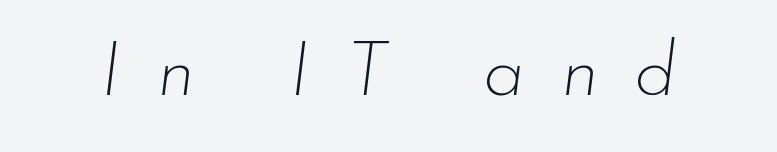
{"italic": "yes", "lean": "right", "slant_degrees": 7, "bold": "no", "weight": "thin", "width": "normal", "stroke_contrast": "low", "x_height": "small", "monospaced": "no", "underline": "no", "letter_spacing": "wide", "letter_spacing_em": 0.47, "glyph_px": 76}
